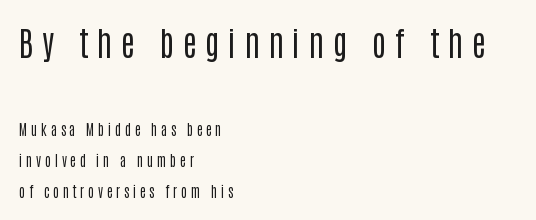
{"serif": "no", "italic": "no", "bold": "no", "weight": "regular", "width": "condensed", "stroke_contrast": "low", "x_height": "large", "monospaced": "no", "underline": "no", "align": "left", "line_spacing": "loose", "line_spacing_ratio": 2.23, "letter_spacing": "wide", "letter_spacing_em": 0.26, "larger_block": "first", "size_ratio": 2.36, "glyph_px": 33}
